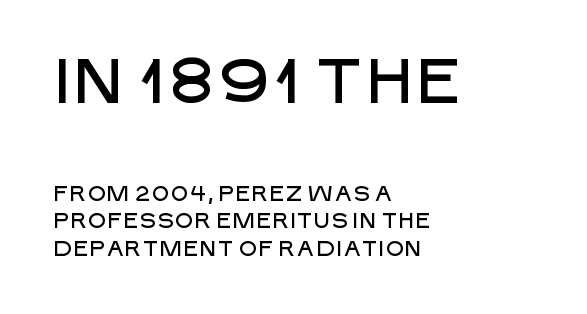
The image shows 62 px sans-serif type, upright; set left-aligned, normal line spacing (1.31x), normal letter spacing, not underlined; the first (top) block is 2.95x larger; low stroke contrast and a large x-height.
